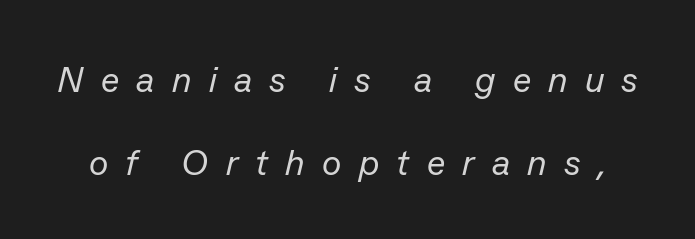
The image shows 36 px regular-weight type, italic (leaning right); set loose line spacing (2.31x), unusually wide letter spacing (+0.48 em), not underlined; low stroke contrast and a medium x-height.
